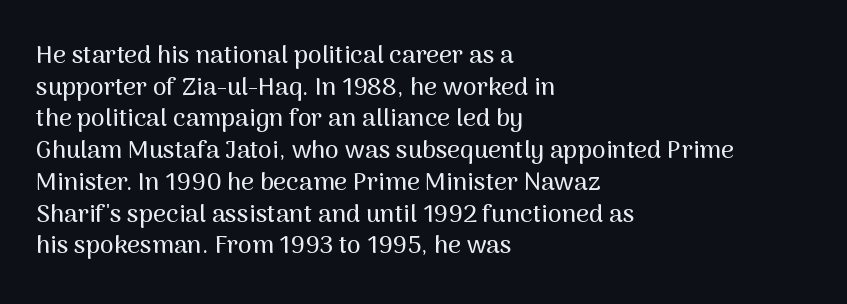
{"italic": "no", "underline": "no", "align": "left", "line_spacing": "normal", "line_spacing_ratio": 1.27, "letter_spacing": "normal", "letter_spacing_em": 0.0, "glyph_px": 25}
